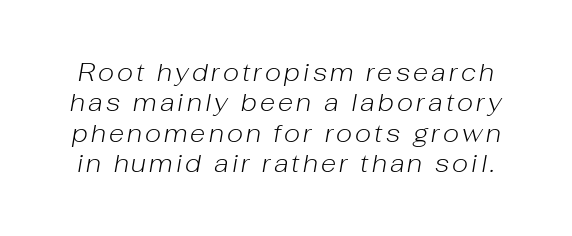
{"italic": "yes", "lean": "right", "slant_degrees": 10, "bold": "no", "underline": "no", "line_spacing_ratio": 1.22, "glyph_px": 25}
